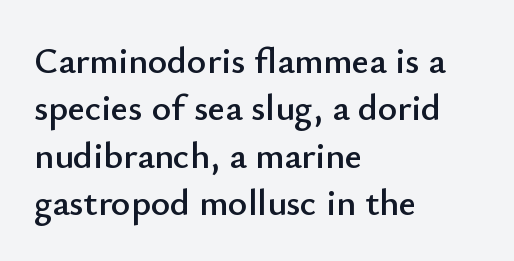
The image shows 37 px sans-serif type, upright; set left-aligned, normal line spacing (1.28x), normal letter spacing, not underlined; low stroke contrast and a small x-height.
